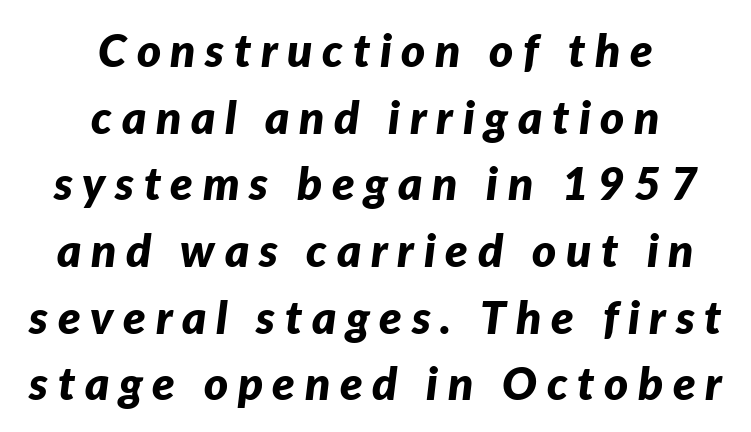
Q: Is the text bold? A: Yes.
Q: Is the text italic (slanted)? A: Yes, it leans right by about 7 degrees.
Q: Is the text underlined? A: No.
Q: How is the paragraph aligned? A: Centered.
Q: Is the spacing between letters normal or unusually wide? A: Unusually wide.
Q: Is the spacing between lines tight, normal or loose? A: Normal.
Q: Width (condensed, normal, or wide)? A: Normal.
Q: Stroke contrast? A: Low.
Q: x-height? A: Medium.
Q: Monospaced? A: No.
